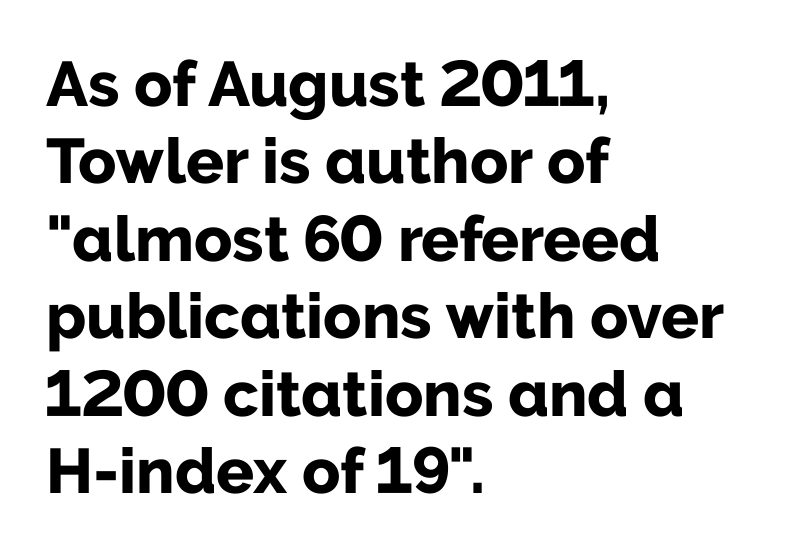
{"serif": "no", "italic": "no", "bold": "yes", "weight": "bold", "width": "normal", "stroke_contrast": "low", "x_height": "medium", "monospaced": "no", "underline": "no", "align": "left", "line_spacing_ratio": 1.23, "letter_spacing": "normal", "letter_spacing_em": 0.0, "glyph_px": 63}
